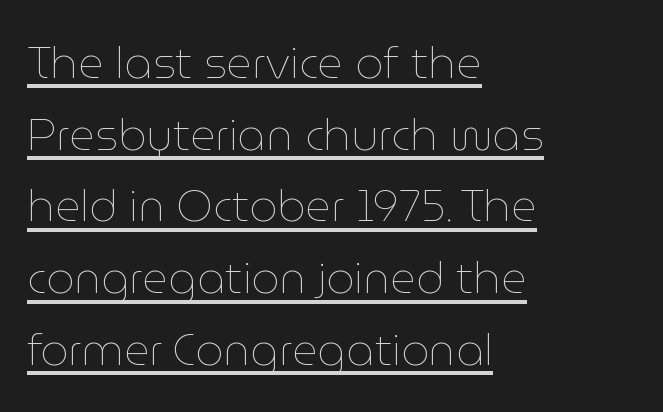
Tracking here is standard; glyphs follow each other at the usual distance. Does the copy run flush right? No — it runs flush left. Notice how a bar underscores the lettering throughout. These lines were composed using upright roman letters. The passage shown is not bold in any degree.
